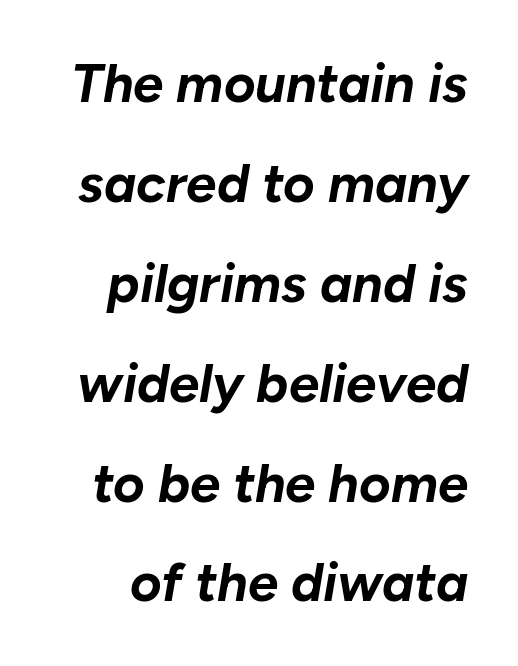
Q: Is the text bold? A: Yes.
Q: Is the text italic (slanted)? A: Yes, it leans right by about 10 degrees.
Q: Is the text underlined? A: No.
Q: Is the spacing between letters normal or unusually wide? A: Normal.
Q: Width (condensed, normal, or wide)? A: Normal.
Q: Stroke contrast? A: Low.
Q: x-height? A: Medium.
Q: Monospaced? A: No.
